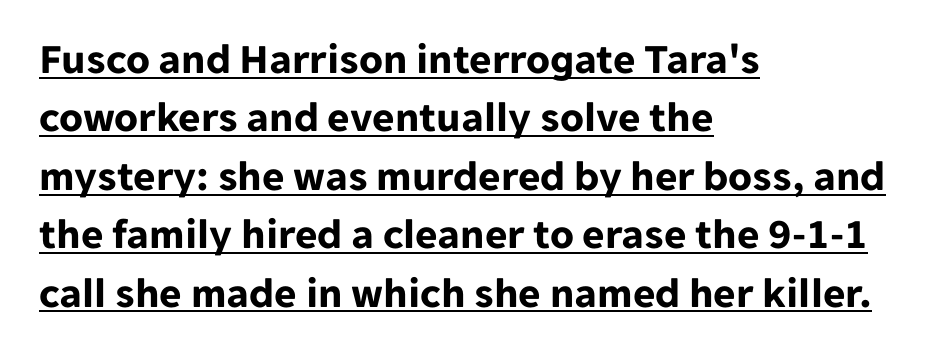
Q: Is the text bold? A: Yes.
Q: Is the text italic (slanted)? A: No, it is upright.
Q: Is the typeface a serif or a sans-serif typeface? A: Sans-serif.
Q: Is the text underlined? A: Yes.
Q: How is the paragraph aligned? A: Left-aligned.
Q: Is the spacing between letters normal or unusually wide? A: Normal.
Q: Is the spacing between lines tight, normal or loose? A: Normal.
Q: Width (condensed, normal, or wide)? A: Normal.
Q: Stroke contrast? A: Low.
Q: x-height? A: Medium.
Q: Monospaced? A: No.
